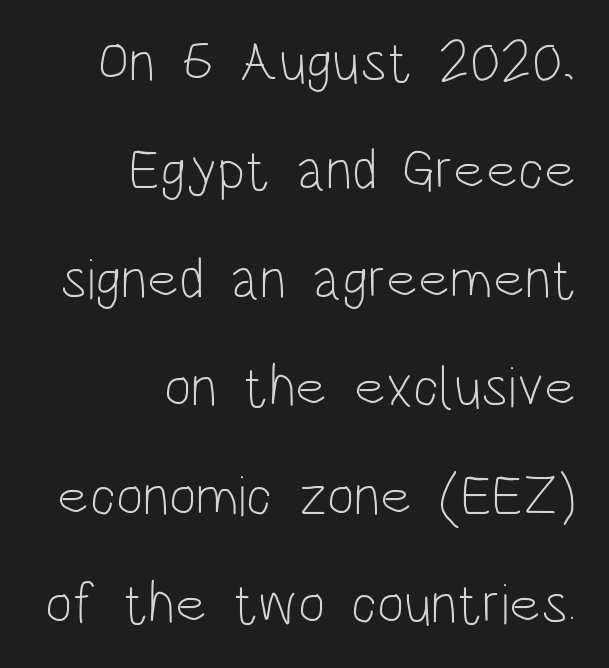
{"serif": "no", "italic": "no", "bold": "no", "weight": "light", "width": "condensed", "stroke_contrast": "low", "x_height": "large", "monospaced": "no", "underline": "no", "align": "right", "line_spacing_ratio": 1.87, "letter_spacing": "normal", "letter_spacing_em": 0.0, "glyph_px": 58}
